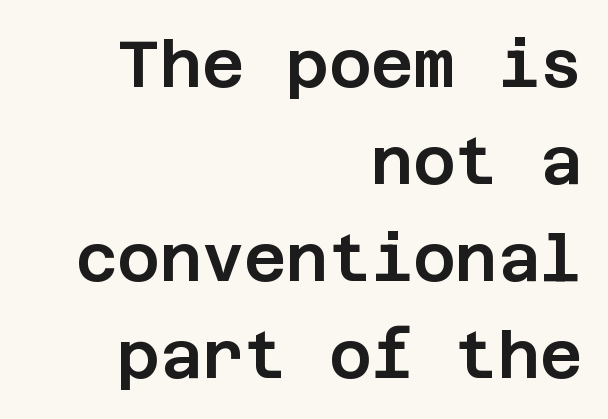
The image shows 65 px sans-serif type, upright; set right-aligned, normal line spacing (1.49x), normal letter spacing, not underlined; low stroke contrast and a large x-height.
